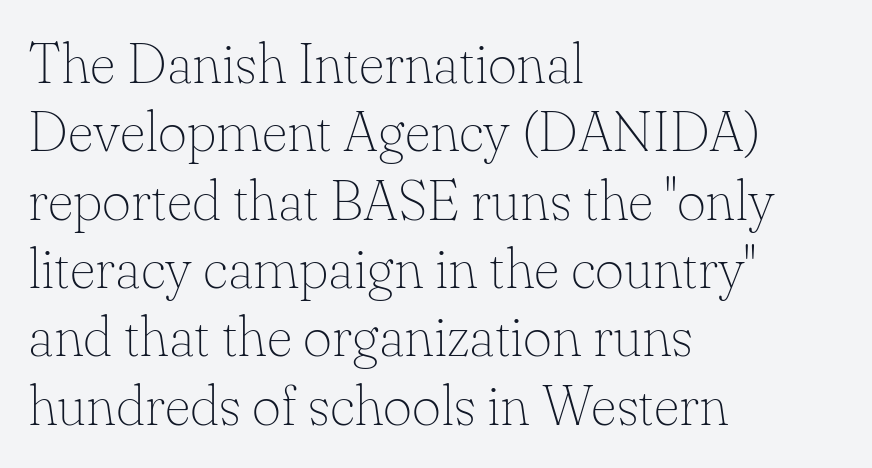
The image shows 56 px thin serif type, upright; set left-aligned, line spacing 1.22x, normal letter spacing, not underlined; low stroke contrast and a small x-height.
